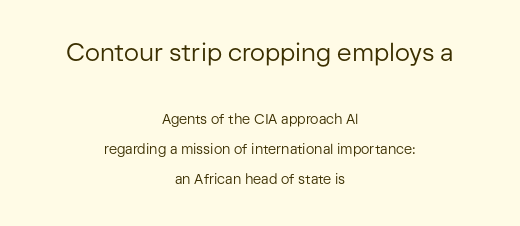
Q: Is the text bold? A: No.
Q: Is the text italic (slanted)? A: No, it is upright.
Q: Is the text underlined? A: No.
Q: How is the paragraph aligned? A: Centered.
Q: Is the spacing between letters normal or unusually wide? A: Normal.
Q: Is the spacing between lines tight, normal or loose? A: Loose.
Q: Which block of text is set in a larger size, the first (top) or the second (bottom)? A: The first (top) one.
